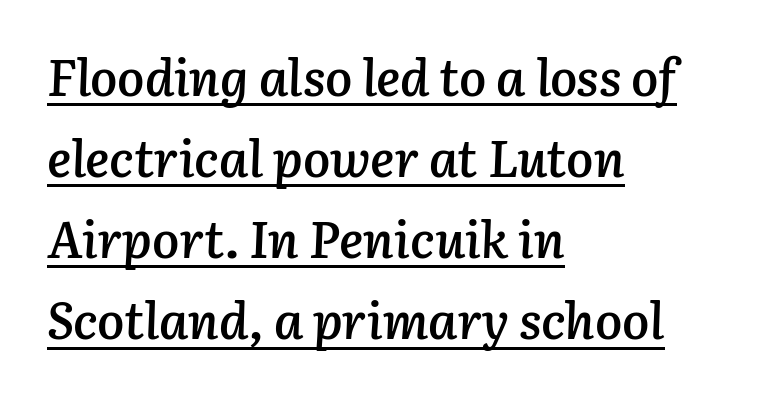
{"italic": "yes", "lean": "right", "slant_degrees": 3, "bold": "semi", "weight": "semibold", "width": "normal", "stroke_contrast": "low", "x_height": "medium", "monospaced": "no", "underline": "yes", "align": "left", "line_spacing": "normal", "line_spacing_ratio": 1.59, "letter_spacing": "normal", "letter_spacing_em": 0.0, "glyph_px": 51}
